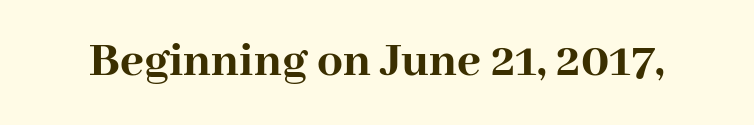
{"serif": "yes", "italic": "no", "bold": "yes", "weight": "semibold", "width": "normal", "stroke_contrast": "high", "x_height": "medium", "monospaced": "no", "underline": "no", "letter_spacing": "normal", "letter_spacing_em": 0.0, "glyph_px": 51}
